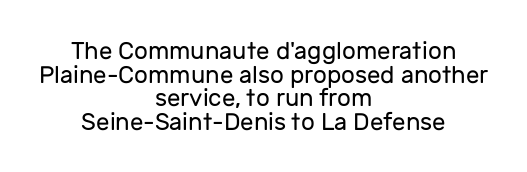
The image shows 24 px text type, upright; set centered, tight line spacing (0.98x), normal letter spacing, not underlined.
